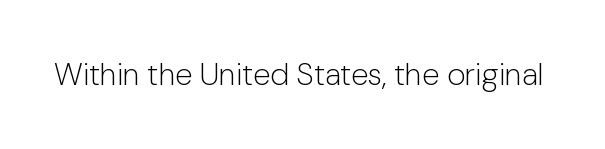
{"serif": "no", "italic": "no", "bold": "no", "weight": "light", "width": "normal", "stroke_contrast": "low", "x_height": "medium", "monospaced": "no", "underline": "no", "letter_spacing": "normal", "letter_spacing_em": 0.0, "glyph_px": 31}
